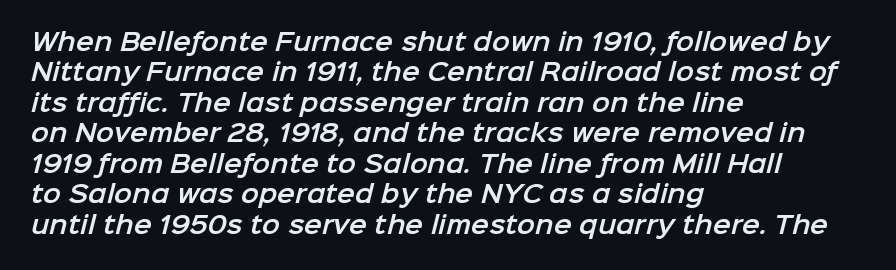
The image shows 24 px text type; set left-aligned, normal line spacing (1.27x), normal letter spacing, not underlined.
